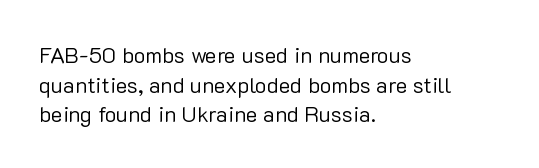
The image shows 22 px text type, upright; set left-aligned, normal line spacing (1.35x), normal letter spacing, not underlined.
